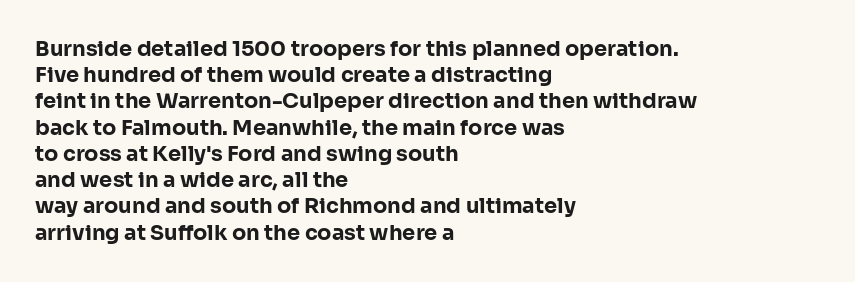
The image shows 21 px bold type, upright; set left-aligned, normal line spacing (1.25x), normal letter spacing, not underlined.
